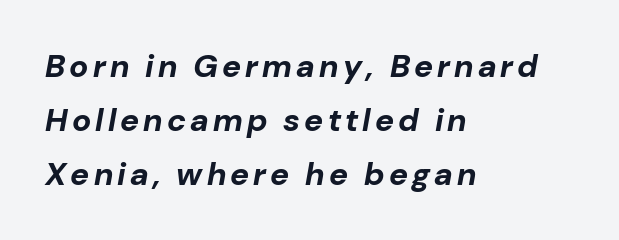
Q: Is the text bold? A: Yes.
Q: Is the text italic (slanted)? A: Yes, it leans right by about 10 degrees.
Q: Is the text underlined? A: No.
Q: How is the paragraph aligned? A: Left-aligned.
Q: Is the spacing between lines tight, normal or loose? A: Normal.
Q: Width (condensed, normal, or wide)? A: Normal.
Q: Stroke contrast? A: Low.
Q: x-height? A: Medium.
Q: Monospaced? A: No.
